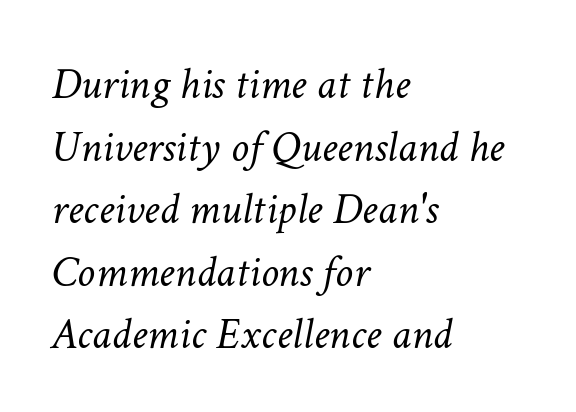
{"italic": "yes", "lean": "right", "slant_degrees": 11, "bold": "no", "weight": "light", "width": "normal", "stroke_contrast": "low", "x_height": "medium", "monospaced": "no", "underline": "no", "align": "left", "line_spacing": "normal", "line_spacing_ratio": 1.39, "letter_spacing": "normal", "letter_spacing_em": 0.0, "glyph_px": 45}
